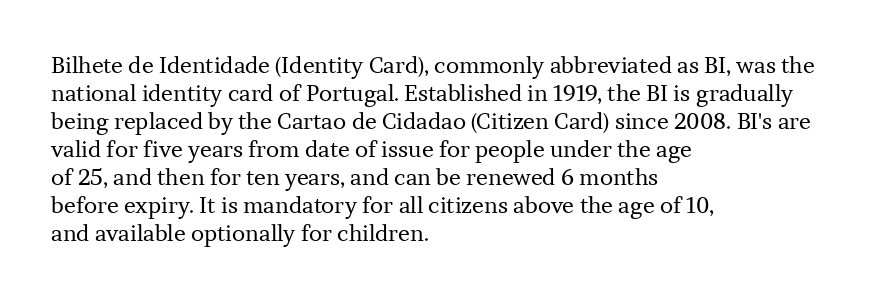
{"italic": "no", "bold": "no", "underline": "no", "align": "left", "line_spacing": "normal", "line_spacing_ratio": 1.27, "letter_spacing": "normal", "letter_spacing_em": 0.0, "glyph_px": 22}
